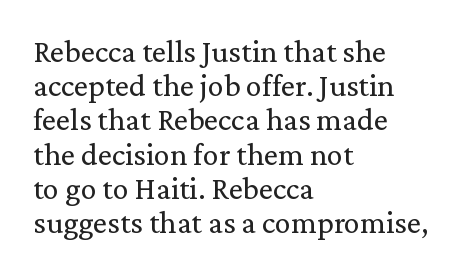
{"serif": "yes", "italic": "no", "bold": "no", "weight": "regular", "width": "normal", "stroke_contrast": "medium", "x_height": "medium", "monospaced": "no", "underline": "no", "align": "left", "line_spacing": "tight", "line_spacing_ratio": 1.07, "letter_spacing": "normal", "letter_spacing_em": 0.0, "glyph_px": 32}
